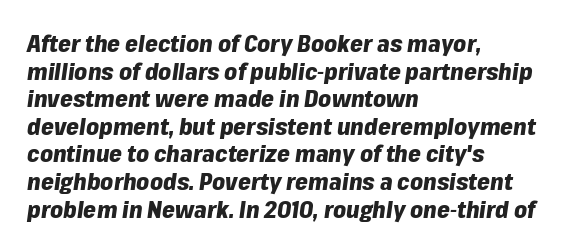
Q: Is the text bold? A: Yes.
Q: Is the text italic (slanted)? A: Yes, it leans right by about 8 degrees.
Q: Is the text underlined? A: No.
Q: How is the paragraph aligned? A: Left-aligned.
Q: Is the spacing between letters normal or unusually wide? A: Normal.
